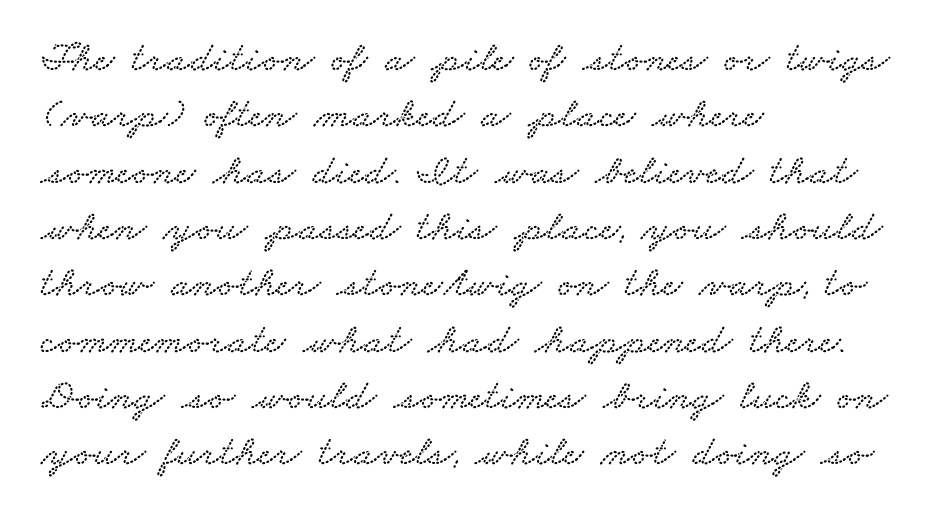
The setting favours the left margin, as ordinary paragraphs usually do. Font category for this specimen: serif. Horizontal bands of white between lines are of average thickness. Nobody drew a line under any word here. Tracking value appears to be zero — textbook default spacing.
